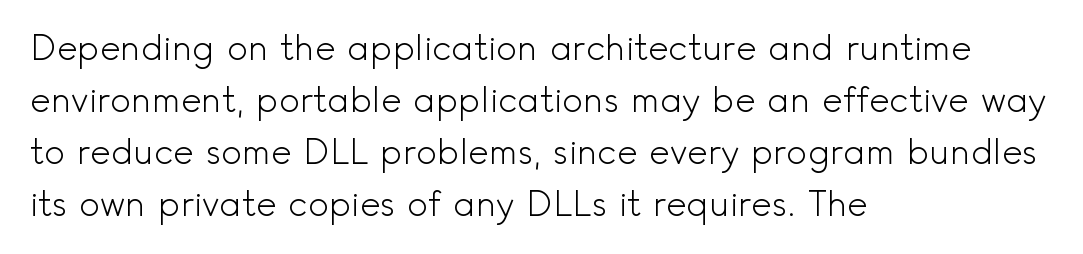
{"serif": "no", "italic": "no", "bold": "no", "weight": "light", "width": "normal", "x_height": "small", "monospaced": "no", "underline": "no", "align": "left", "line_spacing": "normal", "line_spacing_ratio": 1.49, "letter_spacing": "normal", "letter_spacing_em": 0.0, "glyph_px": 35}
